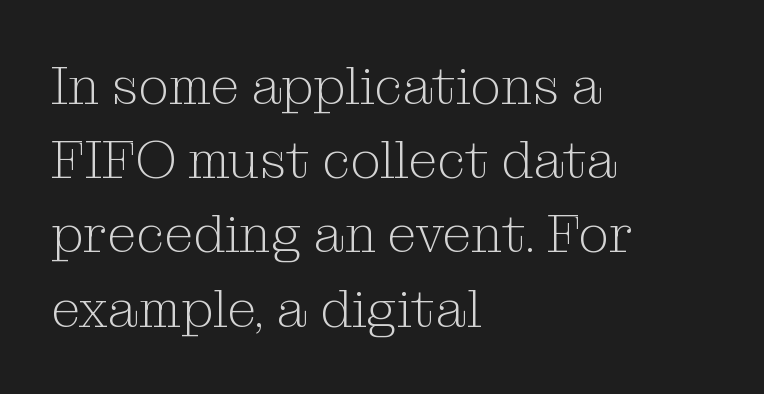
{"serif": "yes", "italic": "no", "bold": "no", "weight": "light", "width": "normal", "stroke_contrast": "medium", "x_height": "medium", "monospaced": "no", "underline": "no", "align": "left", "line_spacing": "normal", "line_spacing_ratio": 1.4, "letter_spacing": "normal", "letter_spacing_em": 0.0, "glyph_px": 53}
